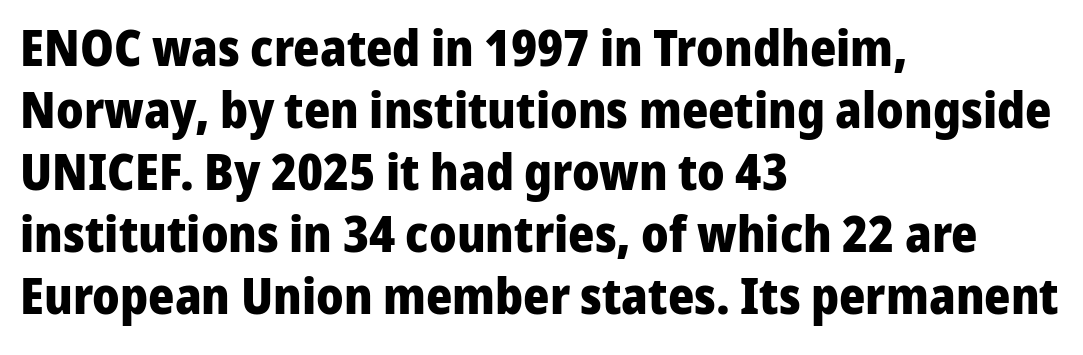
{"serif": "no", "italic": "no", "bold": "yes", "weight": "heavy", "width": "normal", "stroke_contrast": "low", "x_height": "medium", "monospaced": "no", "underline": "no", "align": "left", "line_spacing_ratio": 1.24, "letter_spacing": "normal", "letter_spacing_em": 0.0, "glyph_px": 50}
